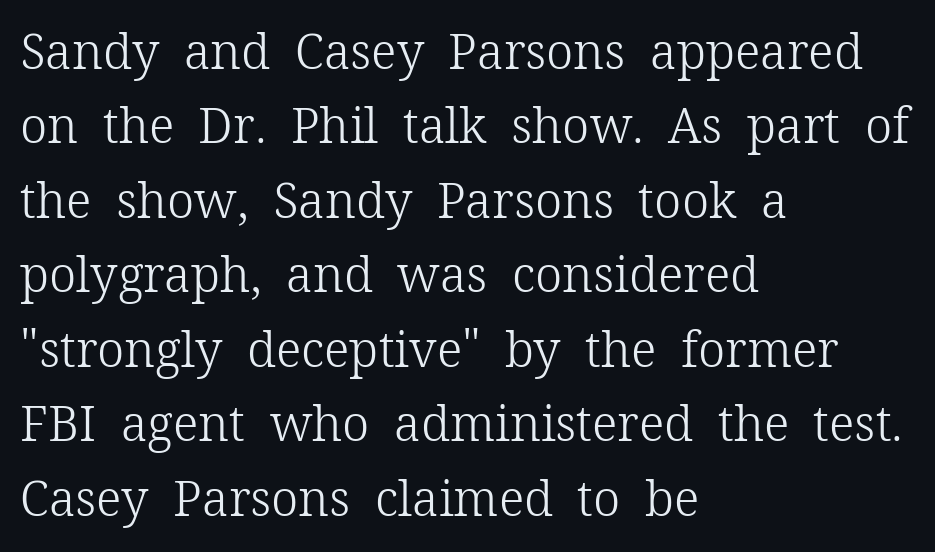
Each row of text sits above clean, open space. Compared with a centered layout, this one pins lines to the left instead. Does the leading feel generous? No, just average. Stroke mass is kept to a normal reading level or below.
